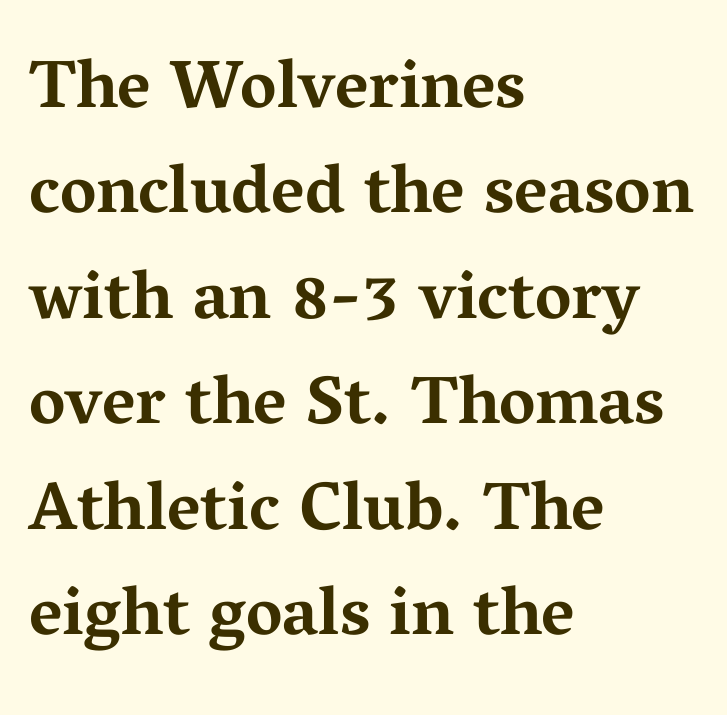
Q: Is the text bold? A: Yes.
Q: Is the text italic (slanted)? A: No, it is upright.
Q: Is the typeface a serif or a sans-serif typeface? A: Serif.
Q: Is the text underlined? A: No.
Q: How is the paragraph aligned? A: Left-aligned.
Q: Is the spacing between letters normal or unusually wide? A: Normal.
Q: Is the spacing between lines tight, normal or loose? A: Normal.
Q: Width (condensed, normal, or wide)? A: Wide.
Q: Stroke contrast? A: Medium.
Q: x-height? A: Medium.
Q: Monospaced? A: No.
